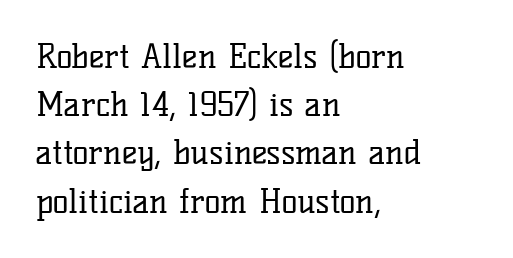
{"serif": "yes", "italic": "no", "bold": "no", "weight": "regular", "width": "normal", "stroke_contrast": "low", "x_height": "medium", "monospaced": "no", "underline": "no", "align": "left", "line_spacing": "normal", "line_spacing_ratio": 1.46, "letter_spacing": "normal", "letter_spacing_em": 0.0, "glyph_px": 33}
